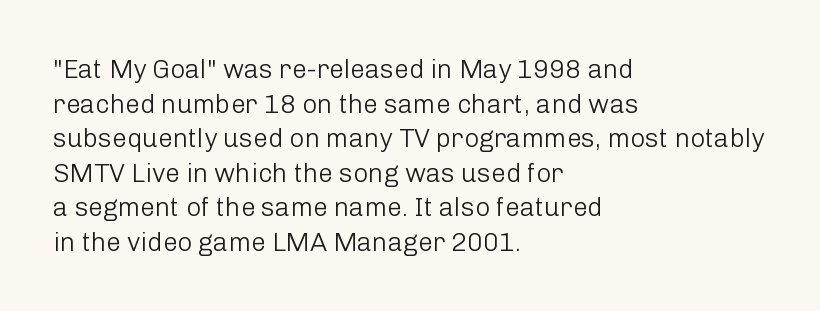
The image shows 26 px text type, upright; set left-aligned, normal line spacing (1.33x), normal letter spacing, not underlined.
